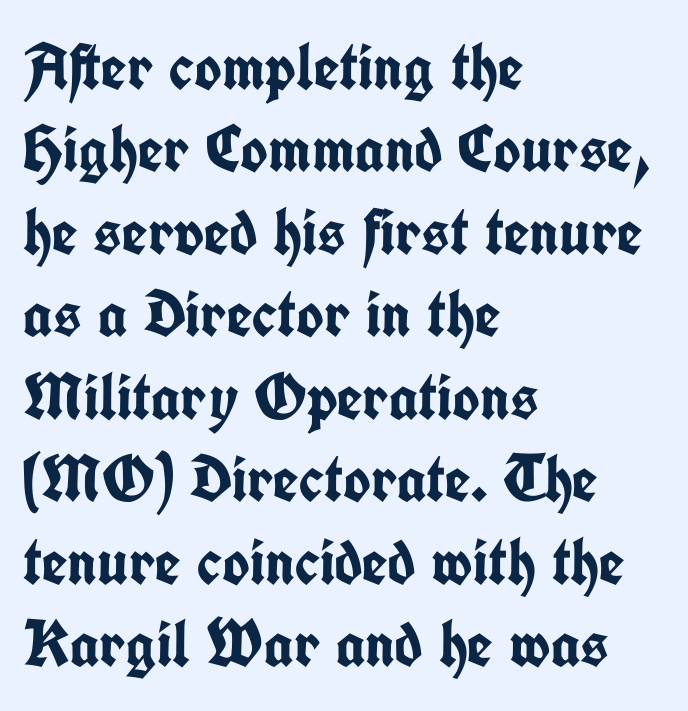
Q: Is the text bold? A: Yes.
Q: Is the text italic (slanted)? A: No, it is upright.
Q: Is the typeface a serif or a sans-serif typeface? A: Sans-serif.
Q: Is the text underlined? A: No.
Q: How is the paragraph aligned? A: Left-aligned.
Q: Is the spacing between letters normal or unusually wide? A: Normal.
Q: Is the spacing between lines tight, normal or loose? A: Normal.
Q: Width (condensed, normal, or wide)? A: Condensed.
Q: Stroke contrast? A: Low.
Q: x-height? A: Medium.
Q: Monospaced? A: No.
